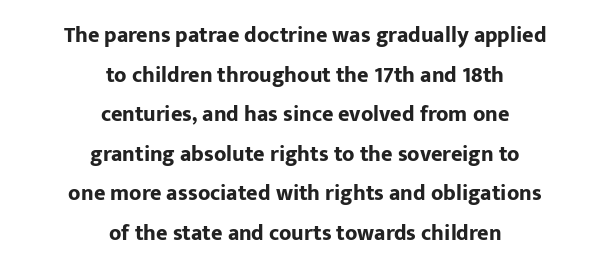
The image shows 22 px bold type, upright; set centered, line spacing 1.8x, normal letter spacing, not underlined.
